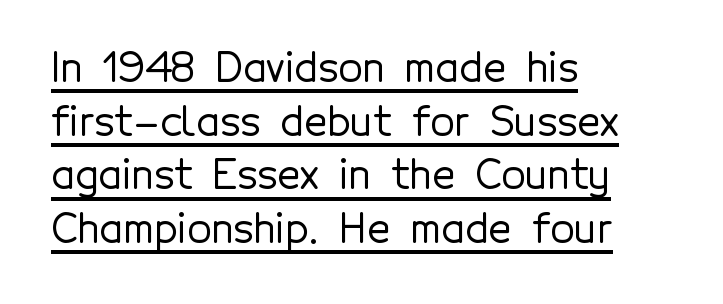
{"serif": "no", "italic": "no", "width": "normal", "x_height": "medium", "monospaced": "no", "underline": "yes", "align": "left", "line_spacing": "normal", "line_spacing_ratio": 1.34, "letter_spacing": "normal", "letter_spacing_em": 0.0, "glyph_px": 40}
